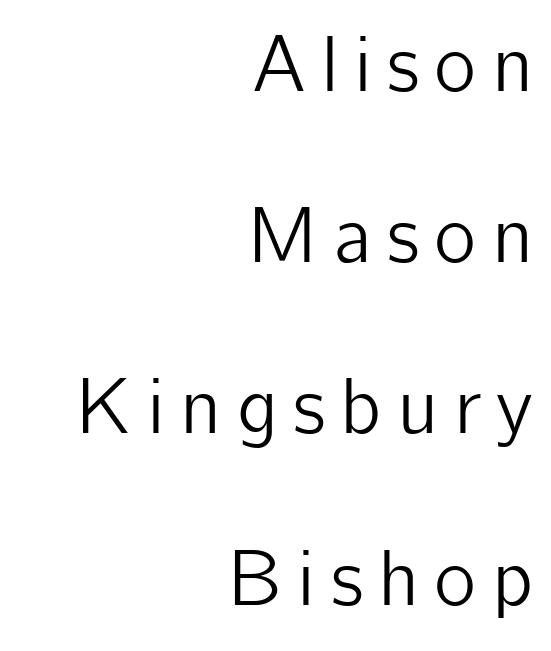
Q: Is the text italic (slanted)? A: No, it is upright.
Q: Is the typeface a serif or a sans-serif typeface? A: Sans-serif.
Q: Is the text underlined? A: No.
Q: How is the paragraph aligned? A: Right-aligned.
Q: Is the spacing between lines tight, normal or loose? A: Loose.
Q: Width (condensed, normal, or wide)? A: Normal.
Q: Stroke contrast? A: Low.
Q: x-height? A: Medium.
Q: Monospaced? A: No.
